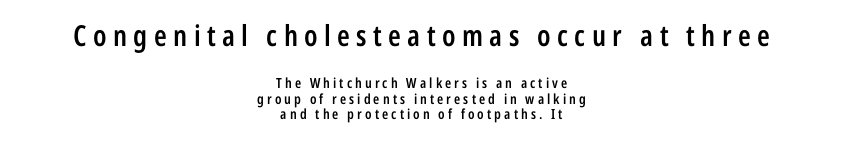
Check under the words: just untouched page. The text block is weighted toward neither margin, spreading evenly from the middle. The face used here is proportionally spaced, like ordinary book or web type. As a designer I'd log this as weight 600, semibold. Does the leading feel generous? Not at all — it's pinched.
